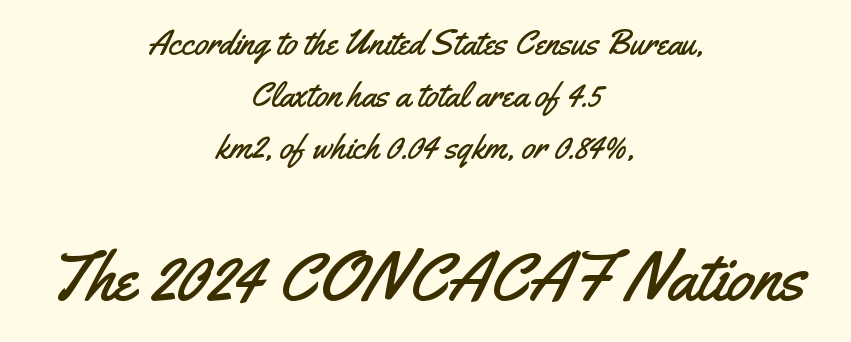
The image shows 70 px condensed sans-serif type; set centered, normal line spacing (1.49x), normal letter spacing, not underlined; the second (bottom) block is 2.0x larger; medium stroke contrast and a small x-height.
